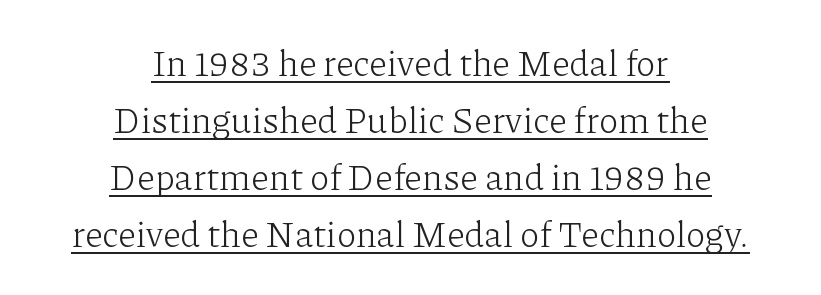
{"serif": "yes", "italic": "no", "bold": "no", "weight": "light", "width": "normal", "stroke_contrast": "low", "x_height": "medium", "monospaced": "no", "underline": "yes", "align": "center", "line_spacing": "normal", "line_spacing_ratio": 1.58, "letter_spacing": "normal", "letter_spacing_em": 0.0, "glyph_px": 36}
